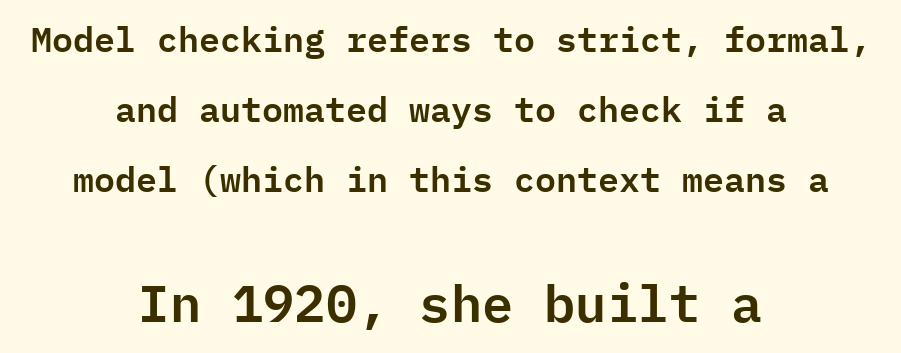
The image shows 52 px sans-serif type, upright, monospaced; set centered, loose line spacing (2.0x), normal letter spacing, not underlined; the second (bottom) block is 1.49x larger; low stroke contrast and a medium x-height.
